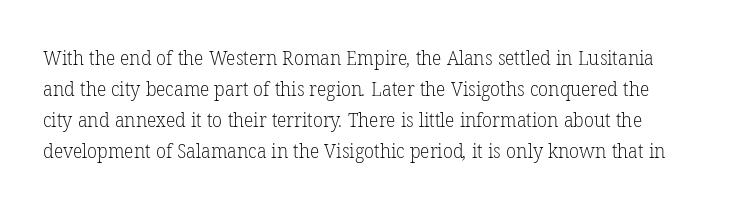
{"bold": "no", "underline": "no", "line_spacing": "normal", "line_spacing_ratio": 1.55, "letter_spacing": "normal", "letter_spacing_em": 0.0, "glyph_px": 20}
